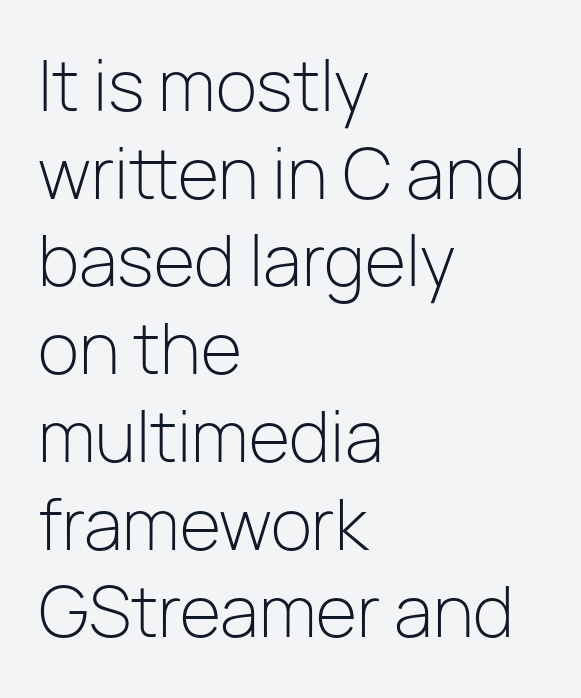
{"serif": "no", "italic": "no", "bold": "no", "weight": "light", "width": "normal", "stroke_contrast": "low", "x_height": "medium", "monospaced": "no", "underline": "no", "align": "left", "line_spacing": "normal", "line_spacing_ratio": 1.29, "letter_spacing": "normal", "letter_spacing_em": 0.0, "glyph_px": 68}
